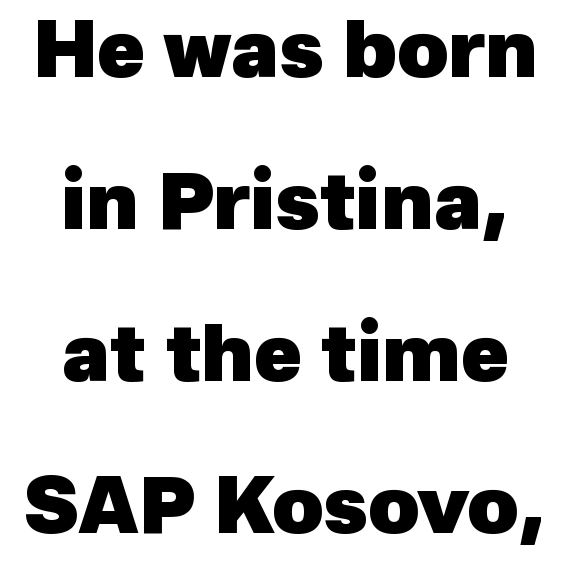
The image shows 78 px heavy sans-serif type; set centered, loose line spacing (1.95x), normal letter spacing, not underlined; a medium x-height.
